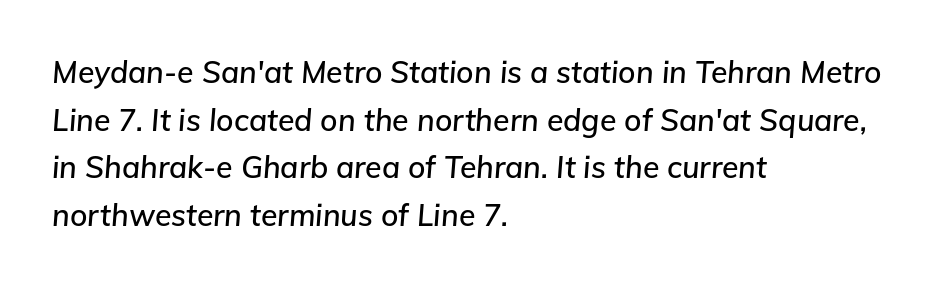
The image shows 30 px text type, italic (leaning right); set left-aligned, normal line spacing (1.59x), normal letter spacing, not underlined; low stroke contrast and a medium x-height.
